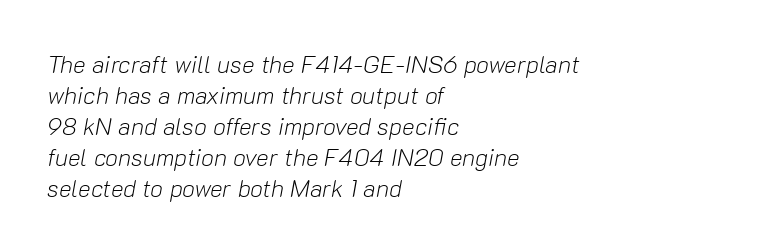
{"italic": "yes", "lean": "right", "slant_degrees": 10, "bold": "no", "underline": "no", "align": "left", "line_spacing": "normal", "line_spacing_ratio": 1.29, "letter_spacing": "normal", "letter_spacing_em": 0.0, "glyph_px": 24}
